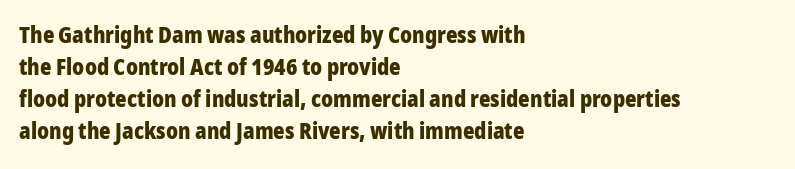
These lines were composed using upright roman letters. Bare-footed words on every line. The vertical gap from one line to the next is medium. Leftover space on each line is placed entirely after the last word. The line texture is even and compact thanks to regular tracking.
